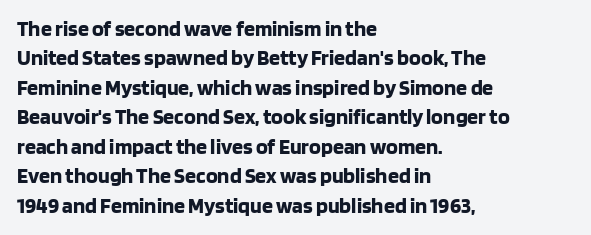
The image shows 22 px bold type, upright; set left-aligned, normal line spacing (1.34x), normal letter spacing, not underlined.
